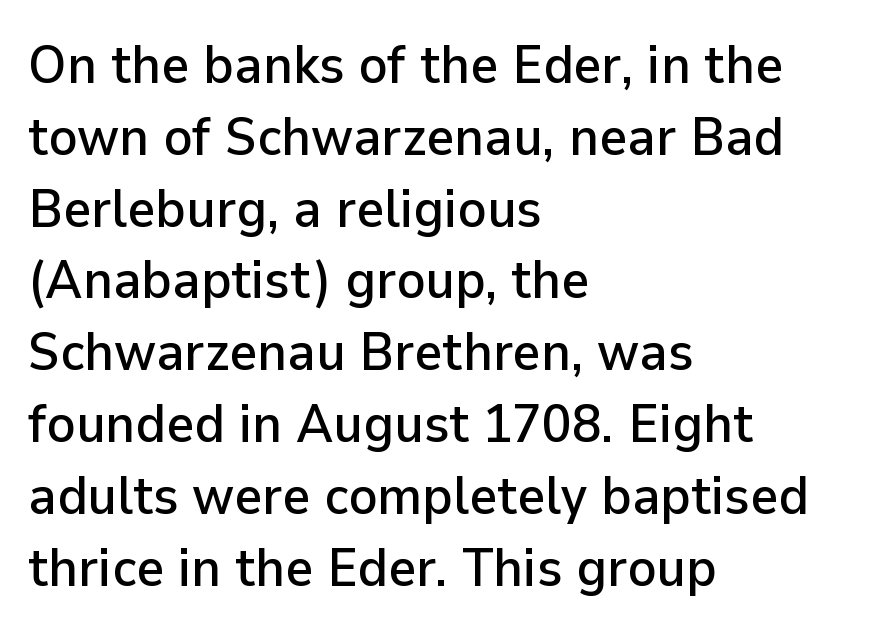
The image shows 54 px sans-serif type, upright; set left-aligned, normal line spacing (1.33x), normal letter spacing, not underlined; low stroke contrast and a medium x-height.
